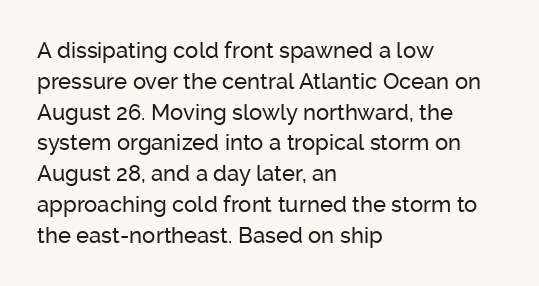
A classic flush-left, rag-right setting is used for this passage. Rendered with straight, roman letterforms. The rendering uses a moderate line-height, typical for paragraphs. In terms of letterspacing, this is plain default setting.
